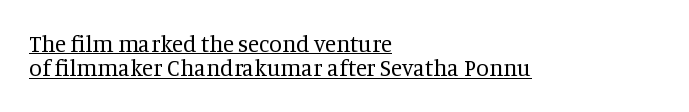
{"italic": "no", "bold": "no", "underline": "yes", "align": "left", "line_spacing": "tight", "line_spacing_ratio": 1.06, "letter_spacing": "normal", "letter_spacing_em": 0.0, "glyph_px": 23}
